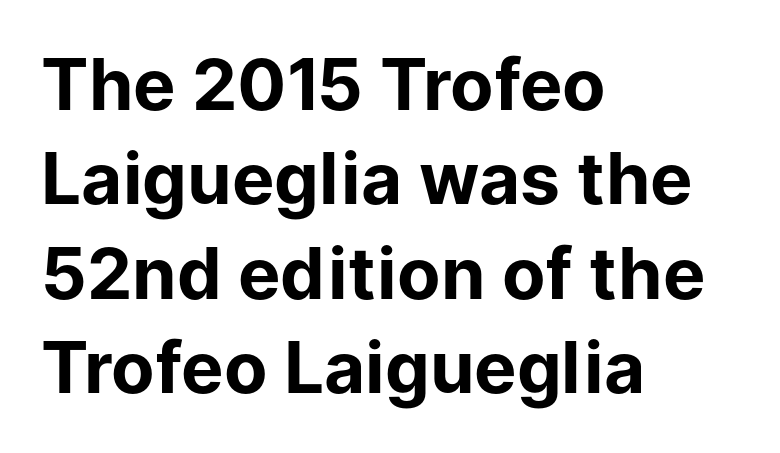
The setting favours the left margin, as ordinary paragraphs usually do. The letters stand upright; this is a roman face. Decoration check: the copy has no underline. Compared with typical body copy, the letter spacing here is the same.
